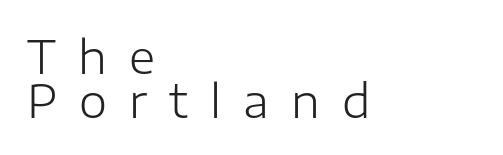
Q: Is the text bold? A: No.
Q: Is the text italic (slanted)? A: No, it is upright.
Q: Is the typeface a serif or a sans-serif typeface? A: Sans-serif.
Q: Is the text underlined? A: No.
Q: How is the paragraph aligned? A: Left-aligned.
Q: Is the spacing between letters normal or unusually wide? A: Unusually wide.
Q: Is the spacing between lines tight, normal or loose? A: Tight.
Q: Width (condensed, normal, or wide)? A: Normal.
Q: Stroke contrast? A: Low.
Q: x-height? A: Medium.
Q: Monospaced? A: No.
